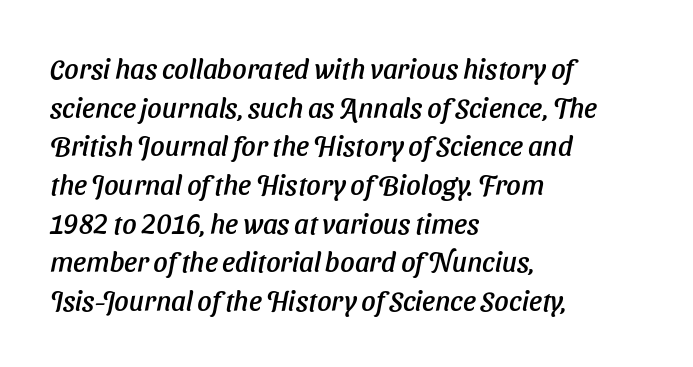
Q: Is the typeface a serif or a sans-serif typeface? A: Serif.
Q: Is the text underlined? A: No.
Q: How is the paragraph aligned? A: Left-aligned.
Q: Is the spacing between letters normal or unusually wide? A: Normal.
Q: Is the spacing between lines tight, normal or loose? A: Normal.
Q: Width (condensed, normal, or wide)? A: Normal.
Q: Stroke contrast? A: Low.
Q: x-height? A: Medium.
Q: Monospaced? A: No.
